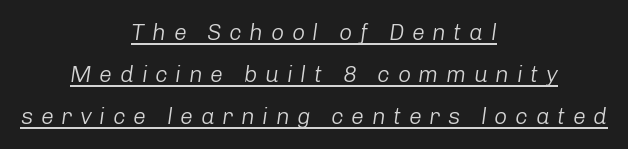
The image shows 23 px text type, italic (leaning right); set centered, line spacing 1.83x, unusually wide letter spacing (+0.33 em), underlined.
